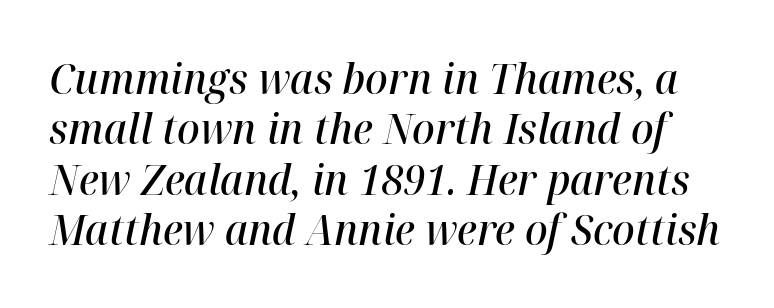
The image shows 42 px semibold type, italic (leaning right); set line spacing 1.2x, normal letter spacing, not underlined; high stroke contrast and a medium x-height.
